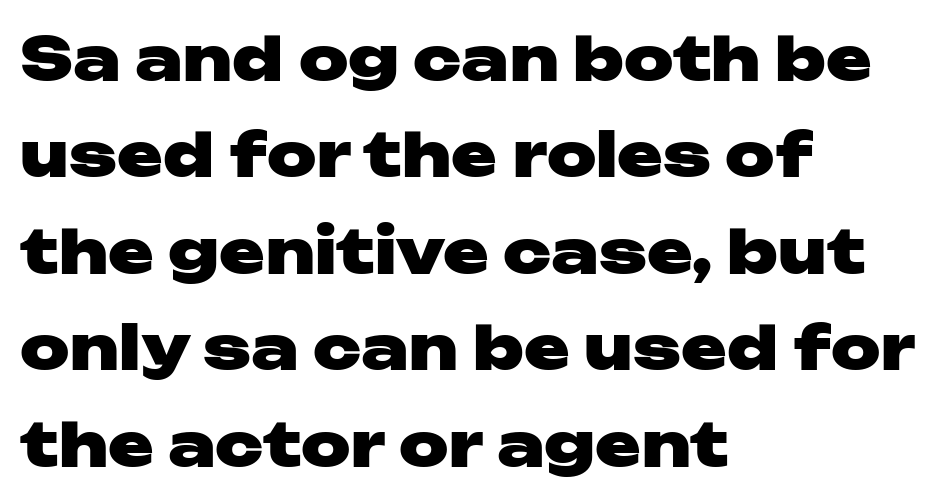
Each glyph is drawn with heavy, bold strokes. Inter-character spacing is left at the font's built-in metrics. Where is the straight margin? On the left. Classification — sans serif. Italic: no, the glyphs are upright roman.
